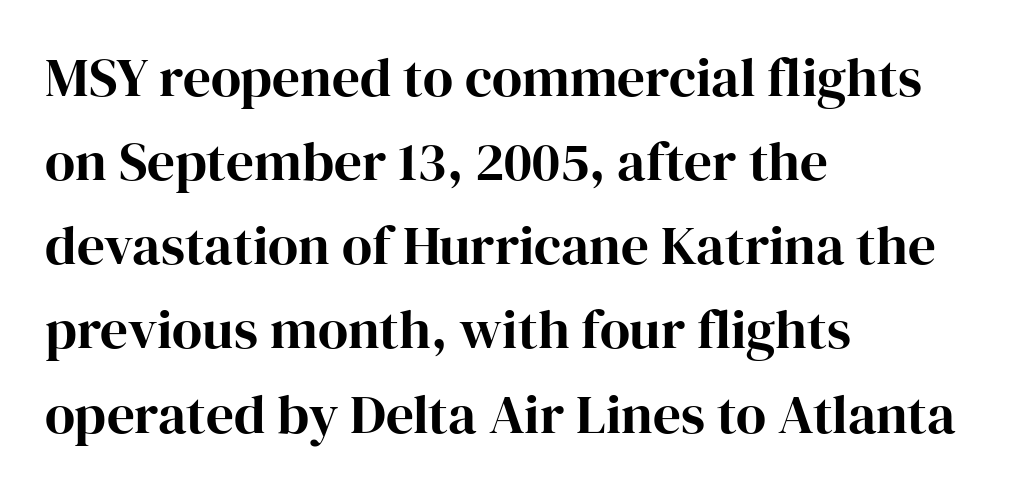
Every row of glyphs begins at an identical x-position on the left. Quick note: interline space is typical. Regarding serifs, this sample has them. Only glyphs here, with clear space below each row. In terms of posture, this sample is upright. The gaps between neighbouring characters are ordinary and unremarkable.
